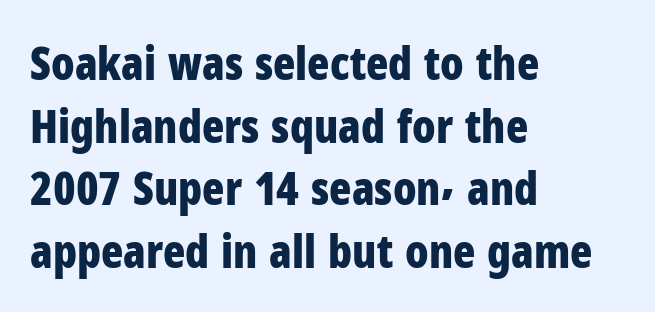
Q: Is the text bold? A: Yes.
Q: Is the text italic (slanted)? A: No, it is upright.
Q: Is the typeface a serif or a sans-serif typeface? A: Sans-serif.
Q: Is the text underlined? A: No.
Q: How is the paragraph aligned? A: Left-aligned.
Q: Is the spacing between letters normal or unusually wide? A: Normal.
Q: Is the spacing between lines tight, normal or loose? A: Normal.
Q: Width (condensed, normal, or wide)? A: Condensed.
Q: Stroke contrast? A: Low.
Q: x-height? A: Medium.
Q: Monospaced? A: No.
